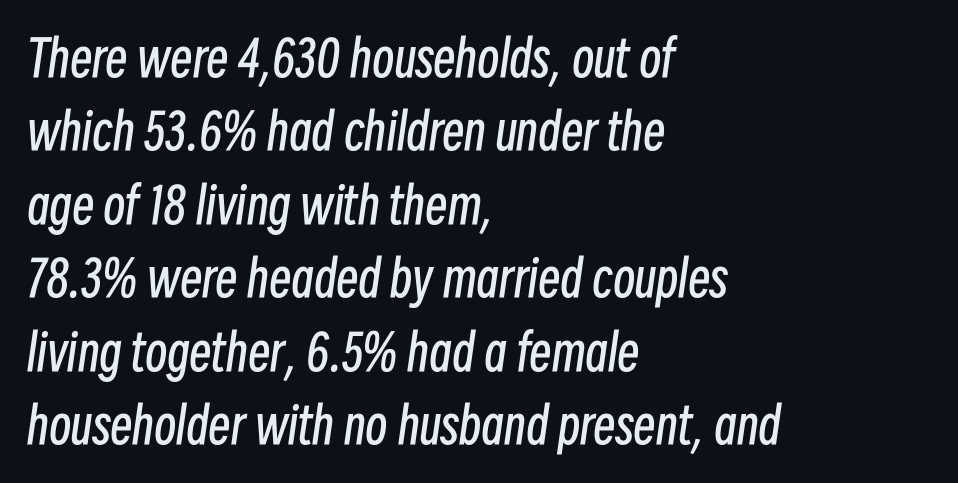
The image shows 50 px regular-weight, condensed type, italic (leaning right); set left-aligned, normal line spacing (1.47x), normal letter spacing, not underlined; low stroke contrast and a medium x-height.
